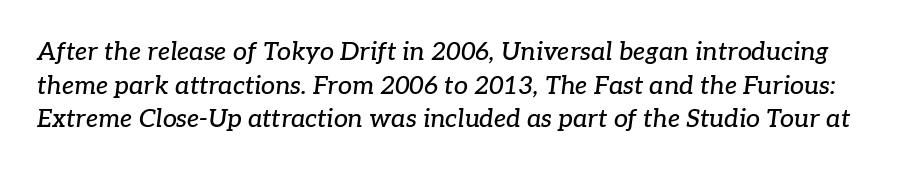
Q: Is the text italic (slanted)? A: Yes, it leans right by about 7 degrees.
Q: Is the text underlined? A: No.
Q: Is the spacing between letters normal or unusually wide? A: Normal.
Q: Is the spacing between lines tight, normal or loose? A: Normal.
